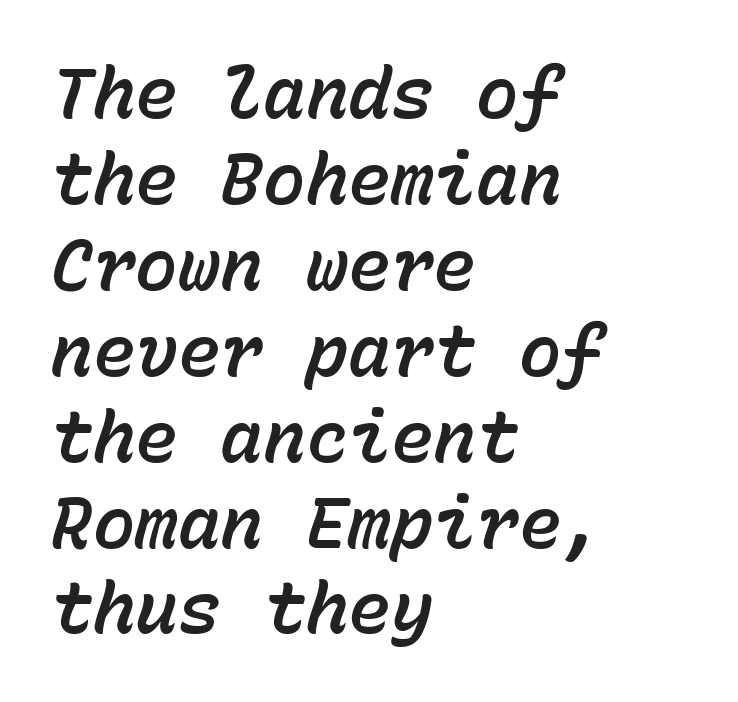
{"italic": "yes", "lean": "right", "slant_degrees": 15, "width": "normal", "stroke_contrast": "low", "x_height": "medium", "monospaced": "yes", "underline": "no", "align": "left", "line_spacing_ratio": 1.21, "letter_spacing": "normal", "letter_spacing_em": 0.0, "glyph_px": 71}
